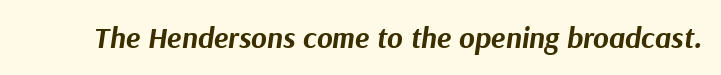
{"italic": "yes", "lean": "right", "slant_degrees": 9, "bold": "yes", "weight": "bold", "width": "normal", "stroke_contrast": "medium", "x_height": "medium", "monospaced": "no", "underline": "no", "letter_spacing": "normal", "letter_spacing_em": 0.0, "glyph_px": 30}
